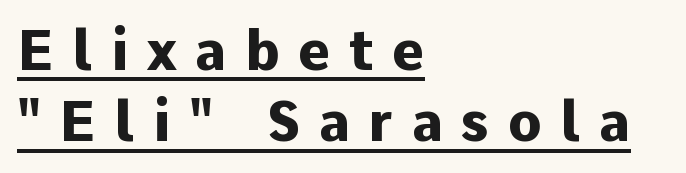
Q: Is the text bold? A: Yes.
Q: Is the text italic (slanted)? A: No, it is upright.
Q: Is the typeface a serif or a sans-serif typeface? A: Sans-serif.
Q: Is the text underlined? A: Yes.
Q: How is the paragraph aligned? A: Left-aligned.
Q: Is the spacing between letters normal or unusually wide? A: Unusually wide.
Q: Is the spacing between lines tight, normal or loose? A: Normal.
Q: Width (condensed, normal, or wide)? A: Normal.
Q: Stroke contrast? A: Low.
Q: x-height? A: Medium.
Q: Monospaced? A: No.
